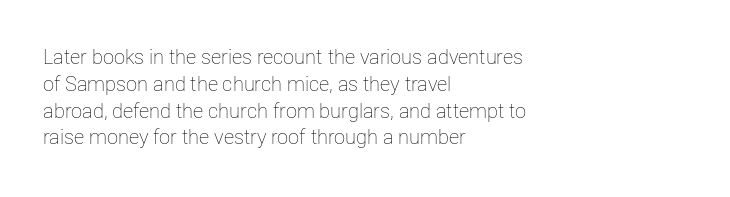
{"italic": "no", "bold": "no", "underline": "no", "align": "left", "line_spacing": "normal", "line_spacing_ratio": 1.34, "letter_spacing": "normal", "letter_spacing_em": 0.0, "glyph_px": 20}
